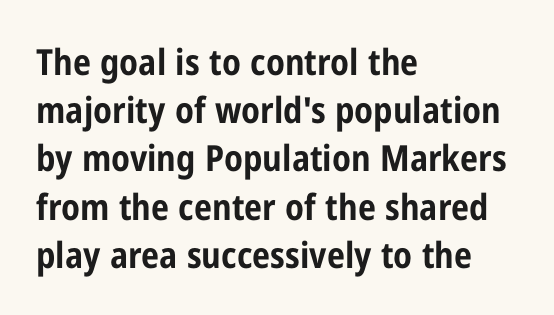
Note: no serifs on the glyphs. Leftover space on each line is placed entirely after the last word. These lines carry a lot of weight — the face is fully bold. The face used here is proportionally spaced, like ordinary book or web type. Characters remain perfectly vertical along every line.
